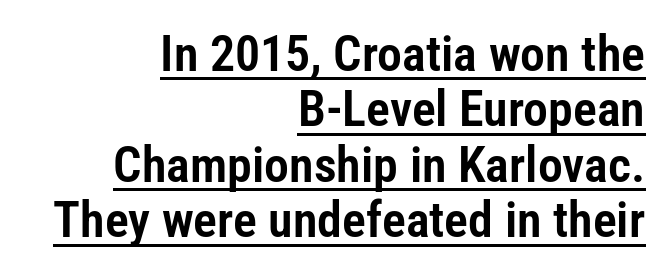
Q: Is the text italic (slanted)? A: No, it is upright.
Q: Is the typeface a serif or a sans-serif typeface? A: Sans-serif.
Q: Is the text underlined? A: Yes.
Q: How is the paragraph aligned? A: Right-aligned.
Q: Is the spacing between letters normal or unusually wide? A: Normal.
Q: Is the spacing between lines tight, normal or loose? A: Tight.
Q: Width (condensed, normal, or wide)? A: Condensed.
Q: Stroke contrast? A: Low.
Q: x-height? A: Medium.
Q: Monospaced? A: No.
